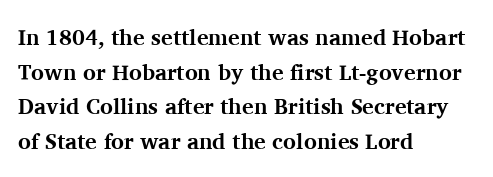
{"italic": "no", "bold": "yes", "underline": "no", "align": "left", "line_spacing": "normal", "line_spacing_ratio": 1.57, "letter_spacing": "normal", "letter_spacing_em": 0.0, "glyph_px": 22}
